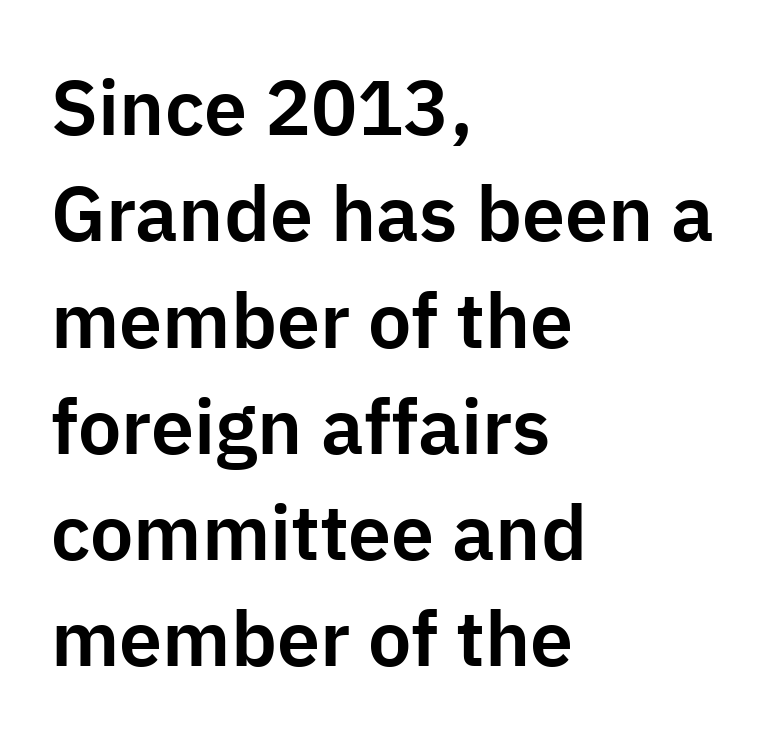
The image shows 77 px sans-serif type, upright; set left-aligned, normal line spacing (1.38x), normal letter spacing, not underlined; low stroke contrast and a medium x-height.
